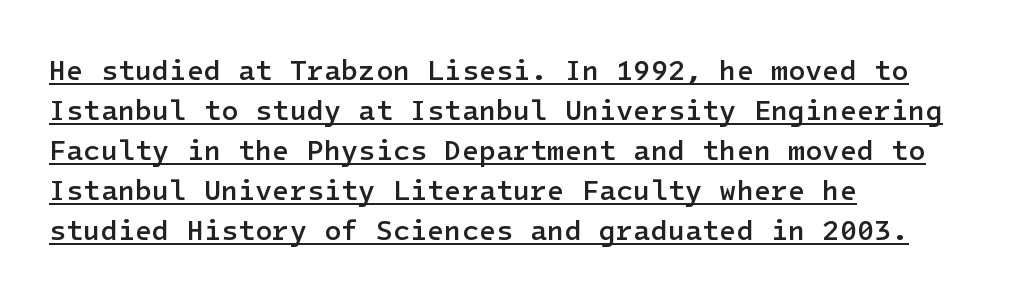
Q: Is the text bold? A: Semi-bold.
Q: Is the text italic (slanted)? A: No, it is upright.
Q: Is the typeface a serif or a sans-serif typeface? A: Sans-serif.
Q: Is the text underlined? A: Yes.
Q: How is the paragraph aligned? A: Left-aligned.
Q: Is the spacing between letters normal or unusually wide? A: Normal.
Q: Is the spacing between lines tight, normal or loose? A: Normal.
Q: Width (condensed, normal, or wide)? A: Normal.
Q: Stroke contrast? A: Low.
Q: x-height? A: Medium.
